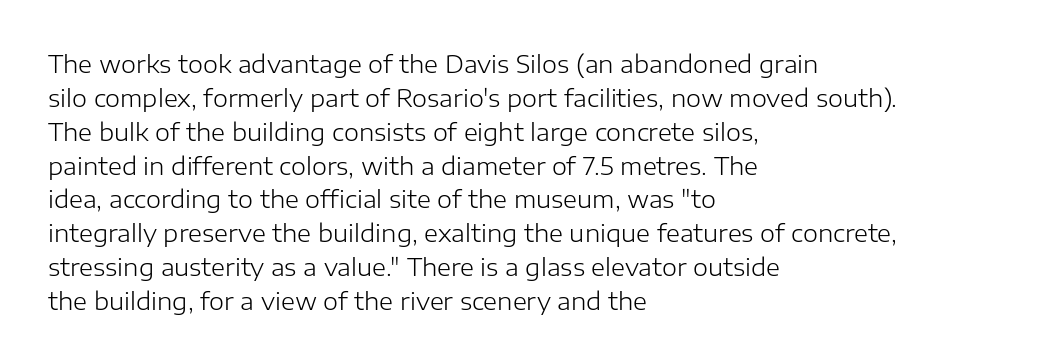
The image shows 24 px text type, upright; set left-aligned, normal line spacing (1.41x), normal letter spacing, not underlined.
